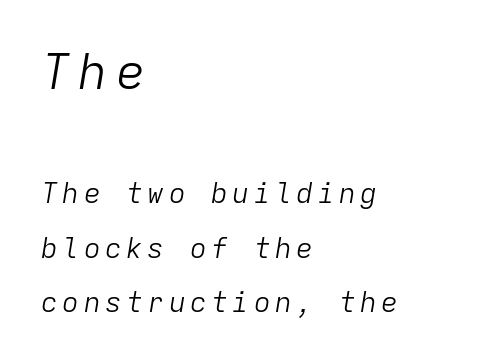
{"italic": "yes", "lean": "right", "slant_degrees": 9, "bold": "no", "weight": "light", "width": "normal", "stroke_contrast": "low", "x_height": "medium", "monospaced": "yes", "underline": "no", "align": "left", "line_spacing": "loose", "line_spacing_ratio": 1.94, "larger_block": "first", "size_ratio": 1.75, "glyph_px": 49}
